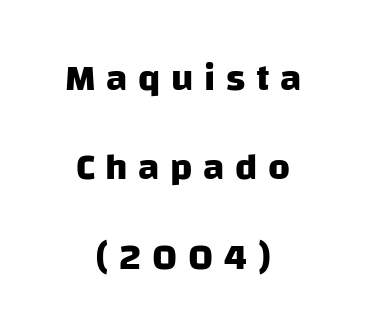
Does the copy run flush right? No — it is centered line by line. The characters look thick and weighty, a clear bold. The rendering shows plain stroke endings on the letterforms — a sans-serif design. The line texture is sparse and dotted thanks to wide tracking. Underlining? Definitely not there.
